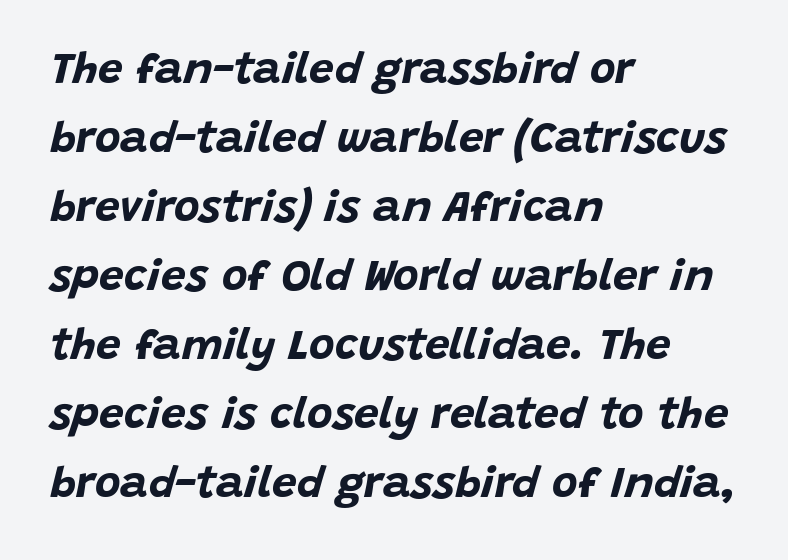
{"italic": "yes", "lean": "right", "slant_degrees": 15, "bold": "yes", "weight": "bold", "width": "normal", "stroke_contrast": "low", "x_height": "large", "monospaced": "no", "underline": "no", "align": "left", "line_spacing": "normal", "line_spacing_ratio": 1.57, "letter_spacing": "normal", "letter_spacing_em": 0.0, "glyph_px": 44}
